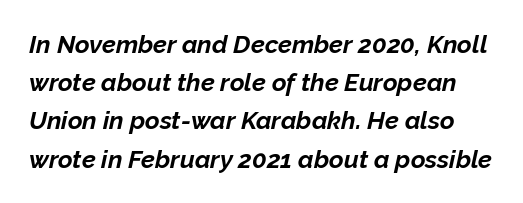
Emphasis by weight is at full strength: bold. Baseline-to-baseline distance is the conventional proportion of letter height. Observe the ordinary spacing: letters are neighbours, not strangers. Posture: slanted. Type without underlining.
